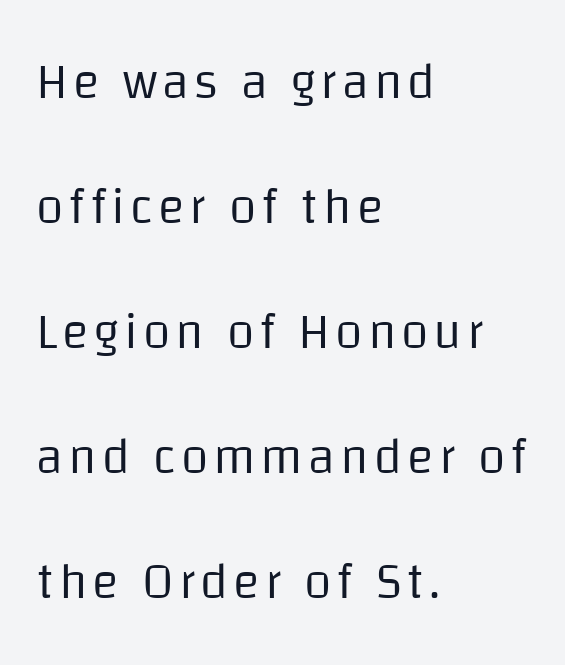
Q: Is the text bold? A: No.
Q: Is the text italic (slanted)? A: No, it is upright.
Q: Is the typeface a serif or a sans-serif typeface? A: Sans-serif.
Q: Is the text underlined? A: No.
Q: How is the paragraph aligned? A: Left-aligned.
Q: Is the spacing between lines tight, normal or loose? A: Loose.
Q: Width (condensed, normal, or wide)? A: Normal.
Q: Stroke contrast? A: Low.
Q: x-height? A: Large.
Q: Monospaced? A: No.
